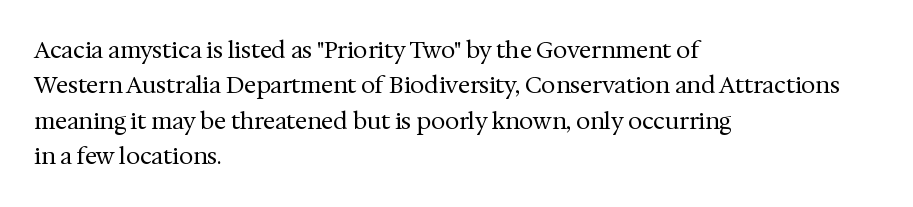
The image shows 23 px text type, upright; set left-aligned, normal line spacing (1.54x), normal letter spacing, not underlined.
